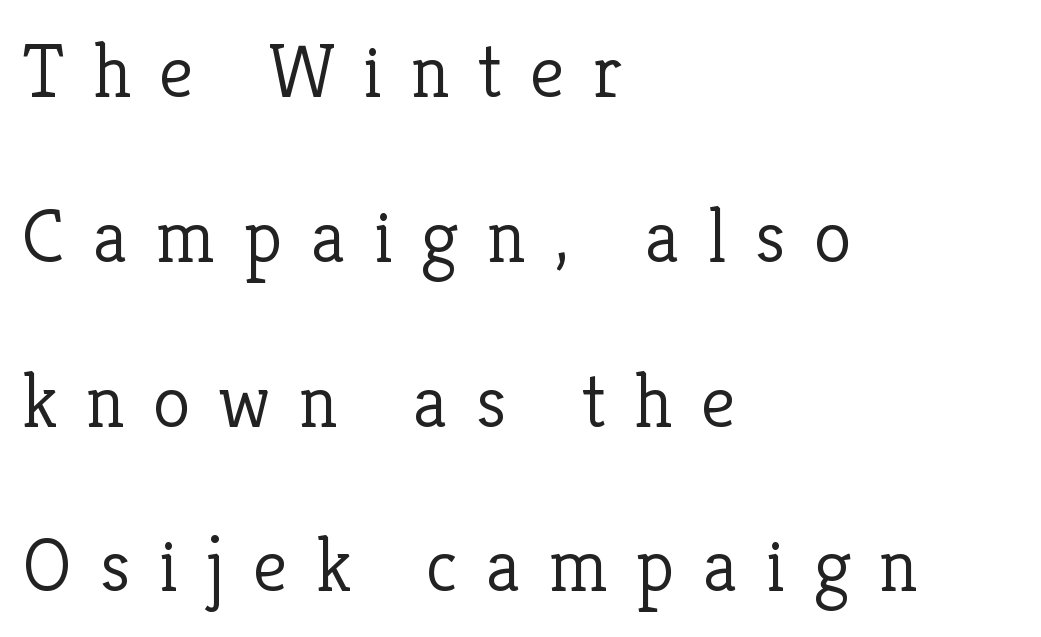
The image shows 77 px light serif type, upright; set left-aligned, loose line spacing (2.14x), unusually wide letter spacing (+0.37 em), not underlined; low stroke contrast and a medium x-height.
